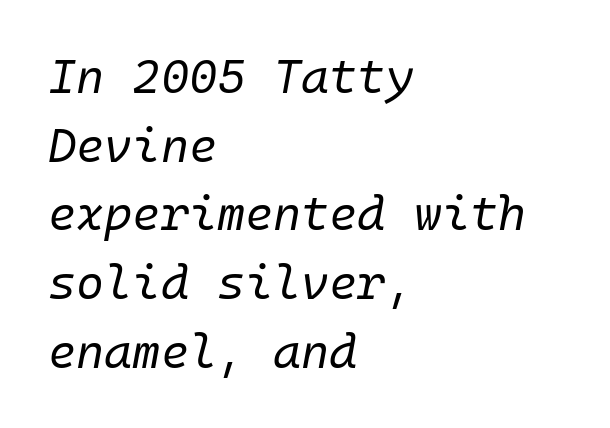
Notice how descenders clear the ascenders below comfortably — that's standard leading. The passage shown has conventional tracking throughout. It's the slanting kind of type. Descender tails drop into unmarked territory.
